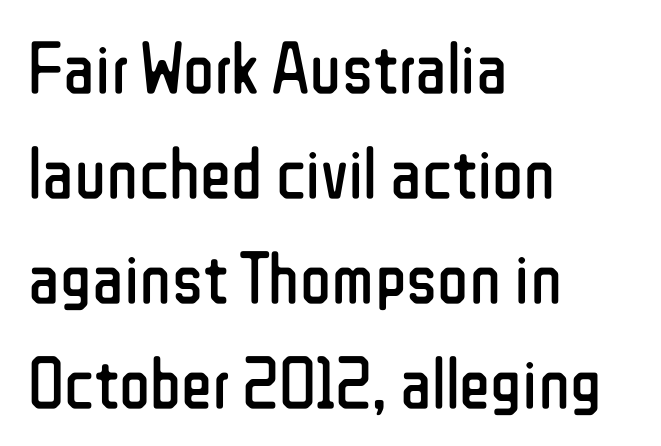
The image shows 73 px regular-weight, condensed sans-serif type, upright; set left-aligned, normal line spacing (1.44x), normal letter spacing, not underlined; low stroke contrast and a medium x-height.
